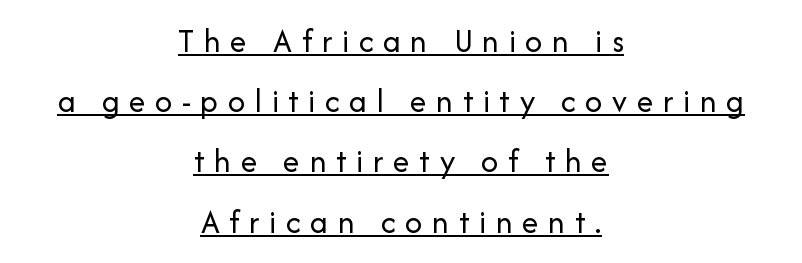
Q: Is the text bold? A: No.
Q: Is the text italic (slanted)? A: No, it is upright.
Q: Is the typeface a serif or a sans-serif typeface? A: Sans-serif.
Q: Is the text underlined? A: Yes.
Q: How is the paragraph aligned? A: Centered.
Q: Is the spacing between letters normal or unusually wide? A: Unusually wide.
Q: Width (condensed, normal, or wide)? A: Normal.
Q: Stroke contrast? A: Low.
Q: x-height? A: Medium.
Q: Monospaced? A: No.
